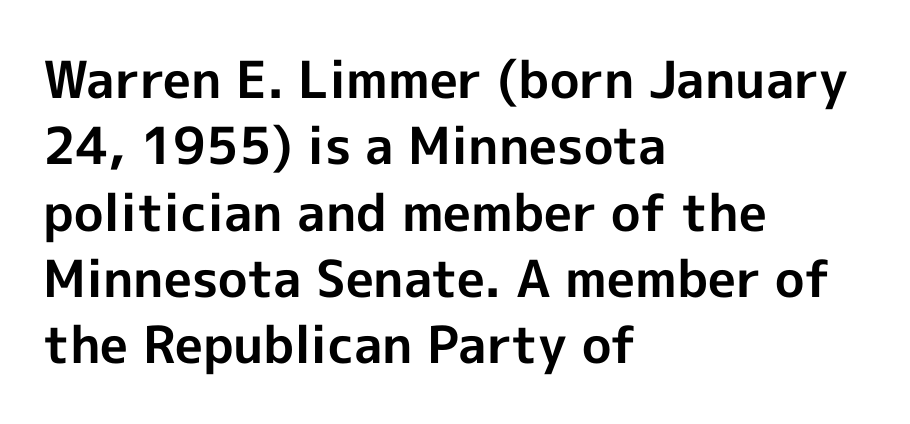
Proportional: the letters do not fall into vertical columns. Students, observe: this is what conventionally led text looks like. Underline: absent. The horizontal fit of the characters is conventional and even. Ascenders rise straight up at ninety degrees.
